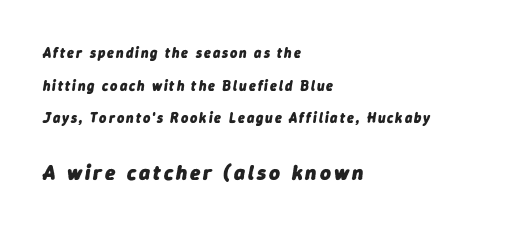
{"italic": "yes", "lean": "right", "slant_degrees": 9, "bold": "yes", "underline": "no", "align": "left", "line_spacing": "loose", "line_spacing_ratio": 2.33, "larger_block": "second", "size_ratio": 1.5, "glyph_px": 21}
